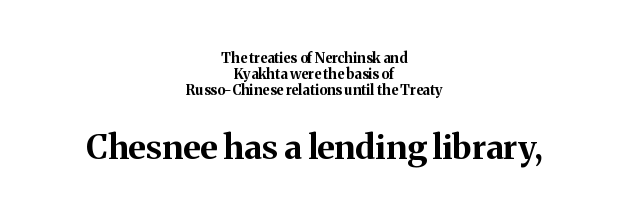
Q: Is the text bold? A: Yes.
Q: Is the text italic (slanted)? A: No, it is upright.
Q: Is the typeface a serif or a sans-serif typeface? A: Serif.
Q: Is the text underlined? A: No.
Q: How is the paragraph aligned? A: Centered.
Q: Is the spacing between letters normal or unusually wide? A: Normal.
Q: Which block of text is set in a larger size, the first (top) or the second (bottom)? A: The second (bottom) one.
Q: Width (condensed, normal, or wide)? A: Normal.
Q: Stroke contrast? A: Medium.
Q: x-height? A: Medium.
Q: Monospaced? A: No.
